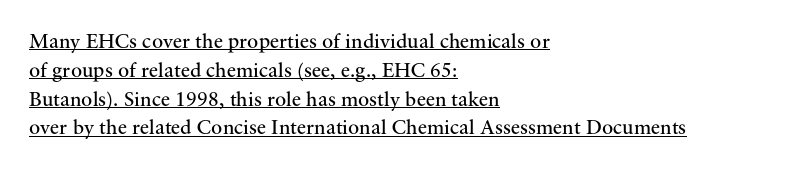
Q: Is the text bold? A: No.
Q: Is the text italic (slanted)? A: No, it is upright.
Q: Is the text underlined? A: Yes.
Q: How is the paragraph aligned? A: Left-aligned.
Q: Is the spacing between letters normal or unusually wide? A: Normal.
Q: Is the spacing between lines tight, normal or loose? A: Normal.
